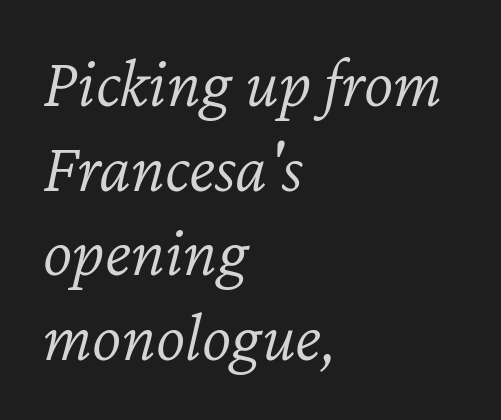
The image shows 70 px light type, italic (leaning right); set left-aligned, line spacing 1.21x, normal letter spacing, not underlined; low stroke contrast and a medium x-height.
